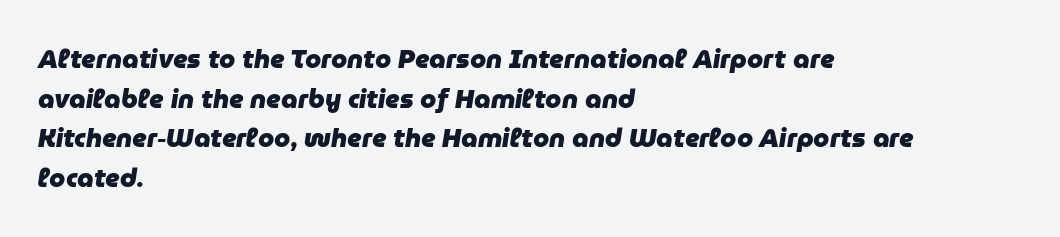
Q: Is the text bold? A: Yes.
Q: Is the text italic (slanted)? A: Yes, it leans right by about 9 degrees.
Q: Is the text underlined? A: No.
Q: How is the paragraph aligned? A: Left-aligned.
Q: Is the spacing between letters normal or unusually wide? A: Normal.
Q: Is the spacing between lines tight, normal or loose? A: Normal.
